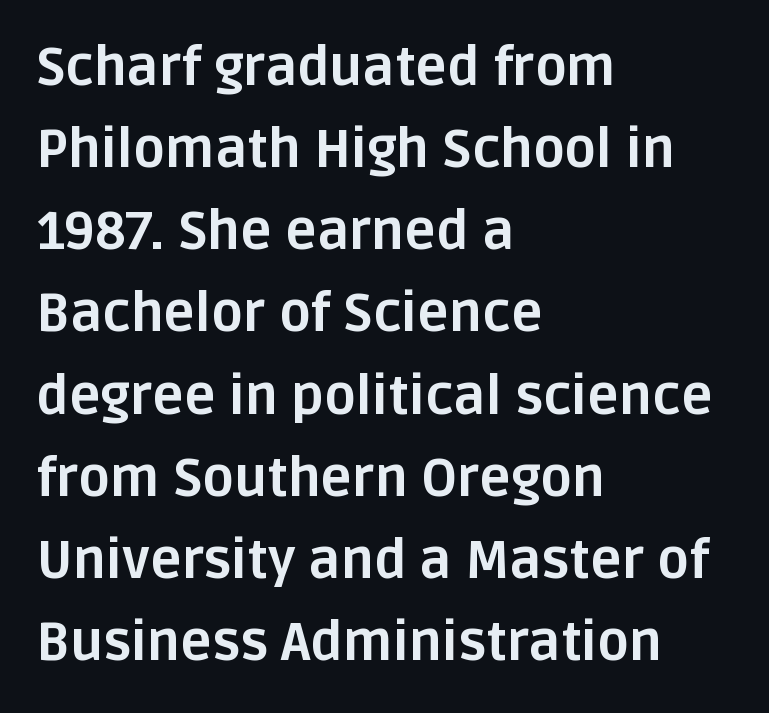
{"serif": "no", "italic": "no", "bold": "yes", "weight": "bold", "width": "normal", "stroke_contrast": "low", "x_height": "large", "monospaced": "no", "underline": "no", "align": "left", "line_spacing": "normal", "line_spacing_ratio": 1.55, "letter_spacing": "normal", "letter_spacing_em": 0.0, "glyph_px": 53}
